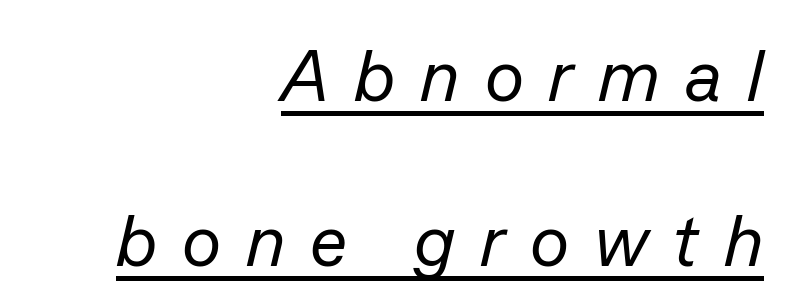
The designer dialed line spacing up above the default. The passage is arranged like a letterhead date or caption credit — flush right. Summary of weight: not heavy and not bold. This sample has the flowing, uneven cadence of proportional lettering. Italic: yes, the glyphs are oblique.
